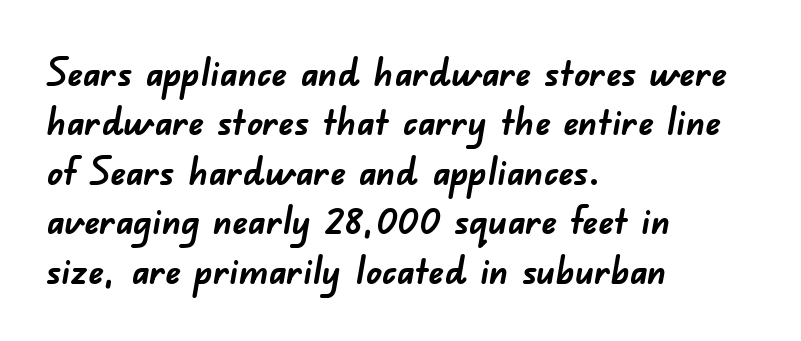
Inter-character spacing is left at the font's built-in metrics. The type family on display is of the sans-serif kind. These lines are rendered in a variable-pitch font. The paragraph shown leans on its left margin. This rendering features lettering with no underline.
